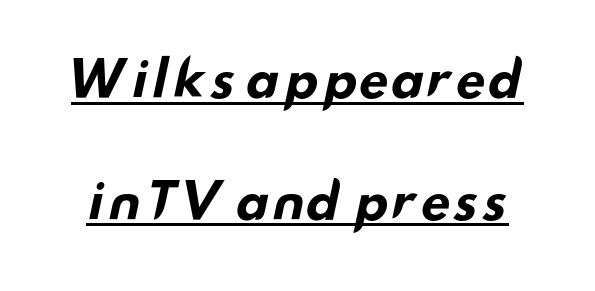
Varying glyph widths throughout — classic text-font behaviour. In designer terms, the underline attribute is active on this setting. Horizontal bands of white between lines are thick stripes. You could call the tracking neutral — neither tight nor loose. As a designer I'd log this as weight 700, bold.
